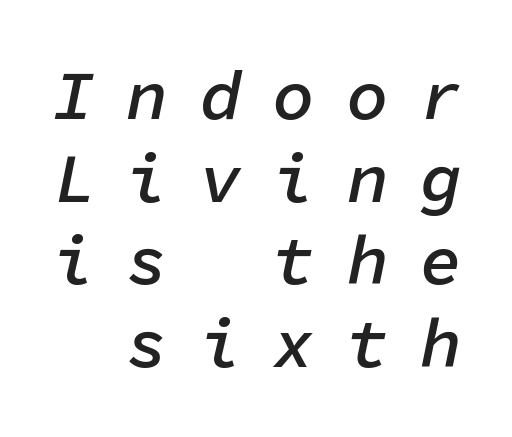
{"italic": "yes", "lean": "right", "slant_degrees": 11, "bold": "semi", "weight": "semibold", "width": "normal", "stroke_contrast": "low", "x_height": "medium", "monospaced": "yes", "underline": "no", "line_spacing_ratio": 1.18, "letter_spacing": "wide", "letter_spacing_em": 0.45, "glyph_px": 70}
